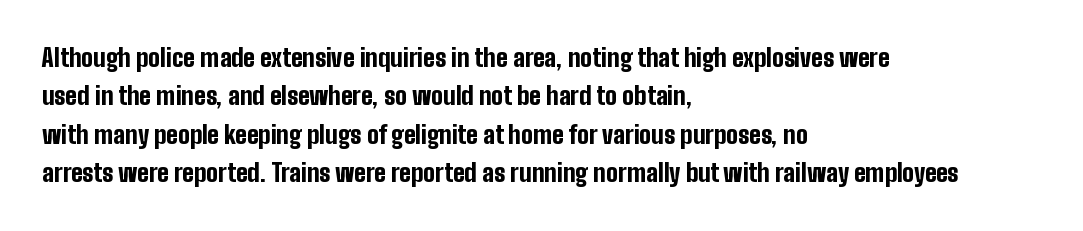
The image shows 25 px bold type, upright; set left-aligned, normal line spacing (1.54x), normal letter spacing, not underlined.
